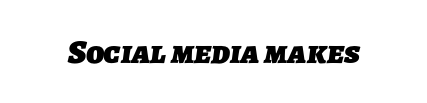
{"serif": "no", "bold": "yes", "weight": "heavy", "width": "normal", "stroke_contrast": "low", "x_height": "medium", "monospaced": "no", "underline": "no", "letter_spacing": "normal", "letter_spacing_em": 0.0, "glyph_px": 34}
